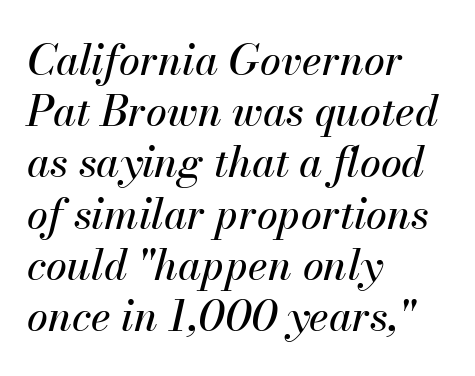
{"italic": "yes", "lean": "right", "slant_degrees": 13, "width": "normal", "stroke_contrast": "medium", "x_height": "small", "monospaced": "no", "underline": "no", "align": "left", "line_spacing_ratio": 1.22, "letter_spacing": "normal", "letter_spacing_em": 0.0, "glyph_px": 42}
